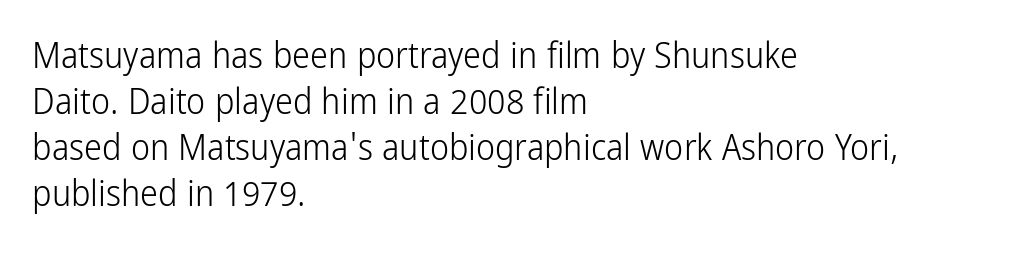
The image shows 36 px light, condensed sans-serif type, upright; set left-aligned, normal line spacing (1.28x), normal letter spacing, not underlined; low stroke contrast and a medium x-height.
